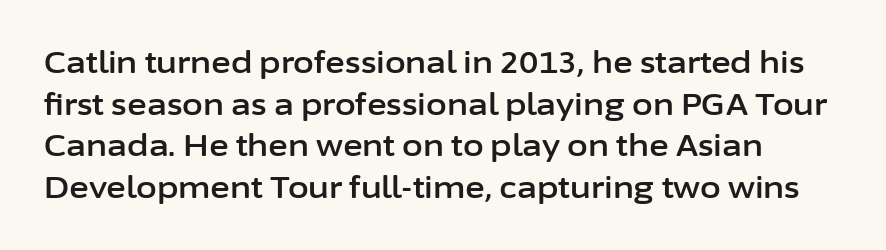
The image shows 30 px sans-serif type, upright; set normal line spacing (1.39x), normal letter spacing, not underlined; low stroke contrast and a medium x-height.
